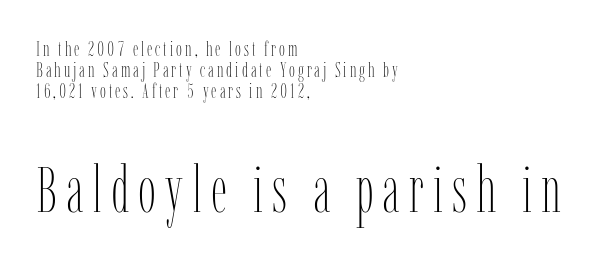
Q: Is the text bold? A: No.
Q: Is the text italic (slanted)? A: No, it is upright.
Q: Is the text underlined? A: No.
Q: How is the paragraph aligned? A: Left-aligned.
Q: Is the spacing between lines tight, normal or loose? A: Tight.
Q: Which block of text is set in a larger size, the first (top) or the second (bottom)? A: The second (bottom) one.
Q: Width (condensed, normal, or wide)? A: Condensed.
Q: Stroke contrast? A: Low.
Q: x-height? A: Medium.
Q: Monospaced? A: No.
